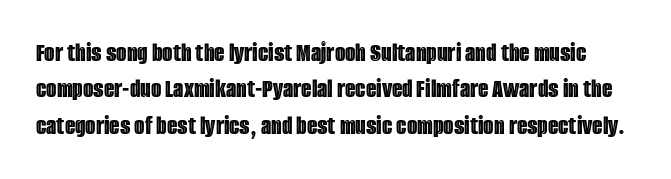
The image shows 27 px text type, upright; set normal line spacing (1.35x), normal letter spacing, not underlined.
